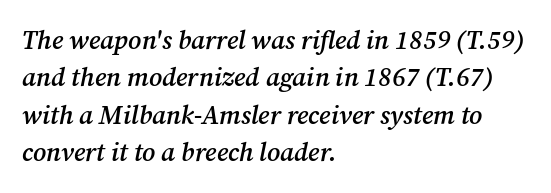
These lines carry some extra weight — a demibold, not a full bold. The lettering tilts uniformly, giving the passage an italic look. This rendering features lettering with no underline. These lines keep a tight, regular rhythm from letter to letter. Rows of type keep a routine distance in the vertical direction.
